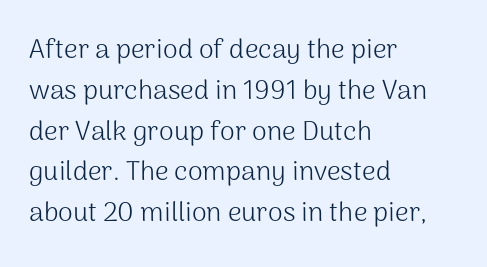
The image shows 27 px text type, upright; set left-aligned, normal line spacing (1.51x), normal letter spacing, not underlined.
